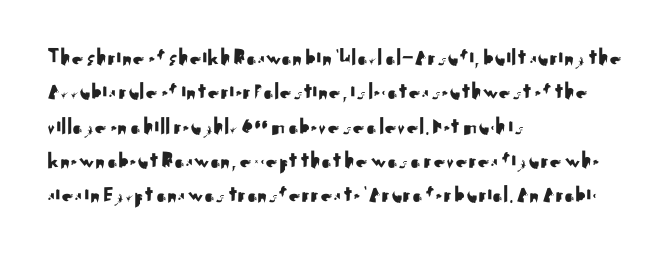
The image shows 24 px text type, upright; set left-aligned, normal line spacing (1.43x), normal letter spacing, not underlined.
